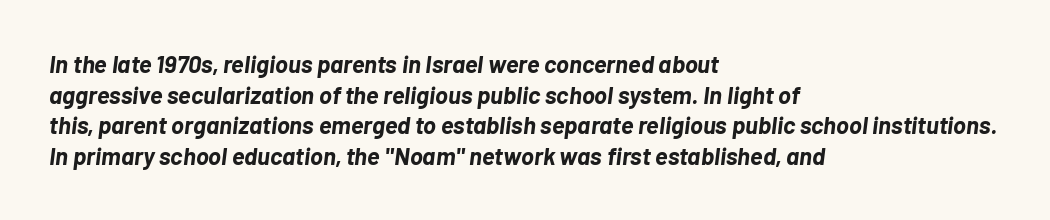
The image shows 24 px bold type, italic (leaning right); set left-aligned, normal line spacing (1.28x), normal letter spacing, not underlined.
